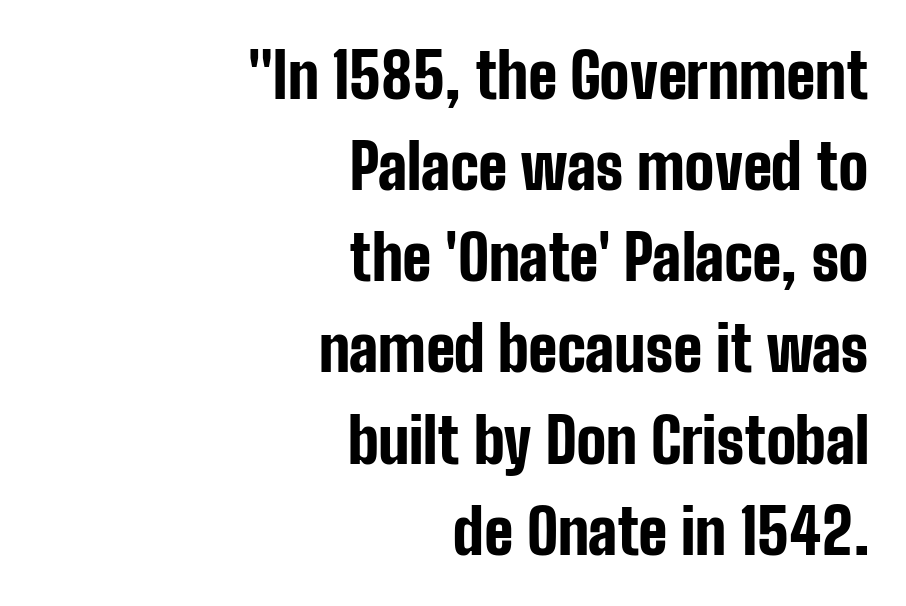
The image shows 62 px bold, condensed sans-serif type, upright; set right-aligned, normal line spacing (1.47x), normal letter spacing, not underlined; low stroke contrast and a medium x-height.
